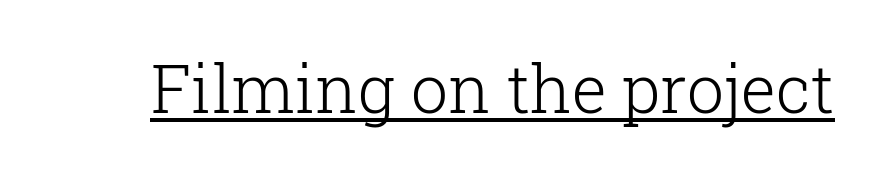
{"serif": "yes", "italic": "no", "bold": "no", "weight": "light", "width": "normal", "stroke_contrast": "low", "x_height": "medium", "monospaced": "no", "underline": "yes", "letter_spacing": "normal", "letter_spacing_em": 0.0, "glyph_px": 66}
